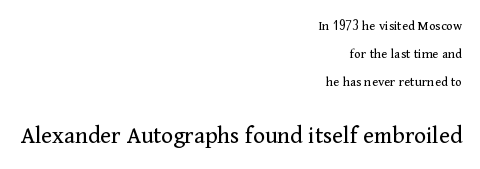
{"italic": "no", "bold": "no", "underline": "no", "align": "right", "line_spacing": "loose", "line_spacing_ratio": 1.99, "letter_spacing": "normal", "letter_spacing_em": 0.0, "larger_block": "second", "size_ratio": 1.79, "glyph_px": 25}
